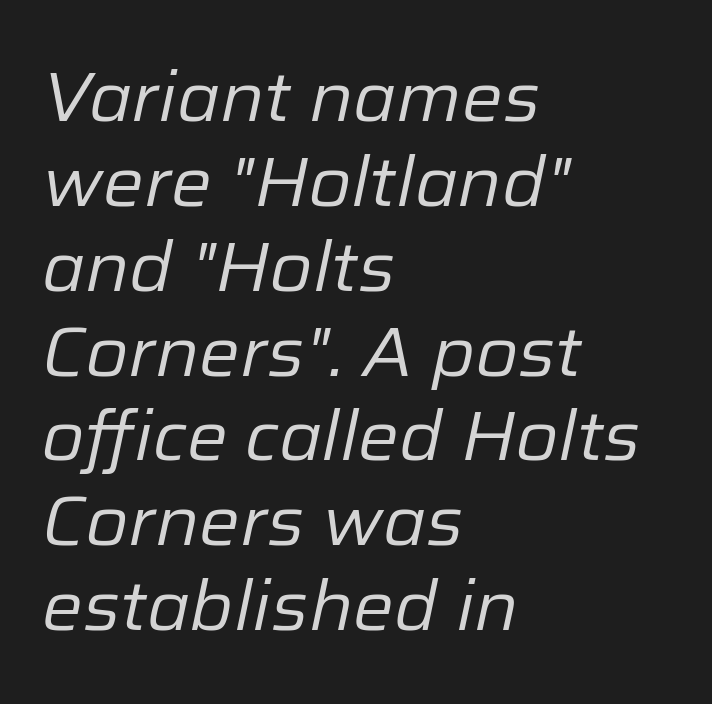
Honestly, there is no underline to notice here at all. Emphasis-style slanted type is in use. The face used here is proportionally spaced, like ordinary book or web type. The setting favours the left margin, as ordinary paragraphs usually do.
